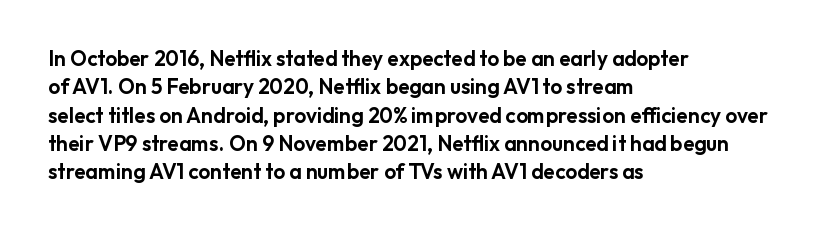
{"italic": "no", "underline": "no", "align": "left", "line_spacing": "normal", "line_spacing_ratio": 1.35, "letter_spacing": "normal", "letter_spacing_em": 0.0, "glyph_px": 21}
